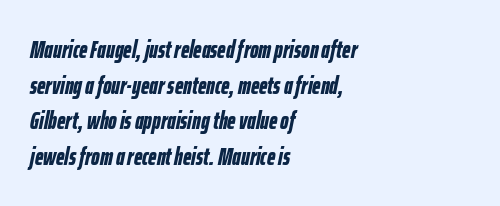
The image shows 24 px bold type, italic (leaning right); set left-aligned, normal line spacing (1.48x), normal letter spacing, not underlined.
